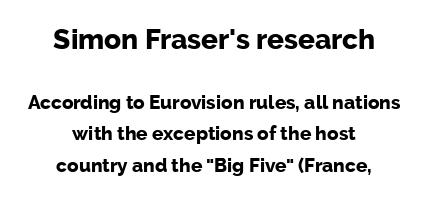
Plain, unruled lines of type. Proportional: the letters do not fall into vertical columns. The face used here is a sans, in the tradition of grotesques and geometrics. Scale decreases going downward across the two blocks.
